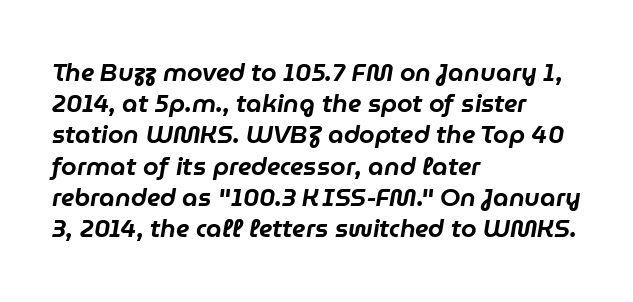
You can tell it's italic because the verticals aren't actually vertical. Whoever set this chose a conventional vertical rhythm. A typesetter would call this zero additional tracking. Where is the straight margin? On the left. Bare-footed words on every line.
